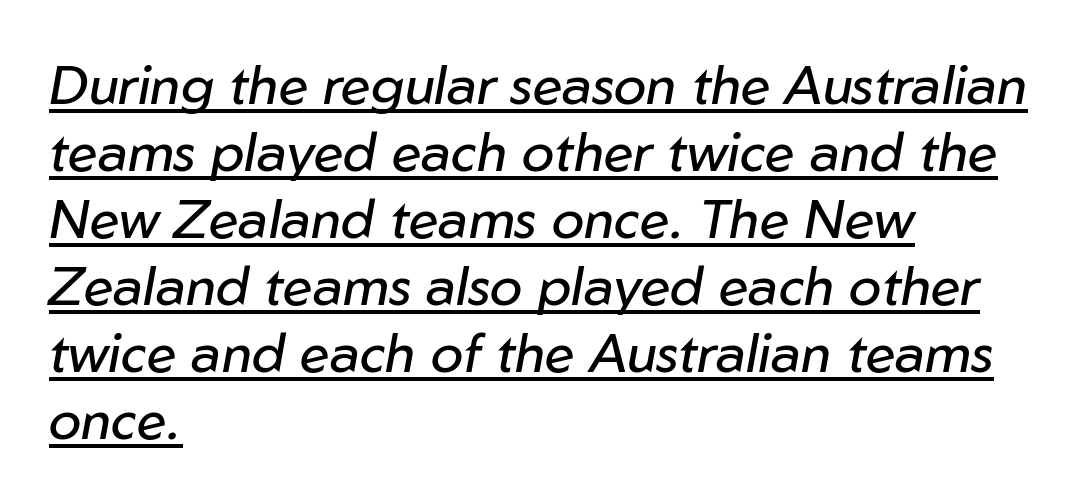
{"italic": "yes", "lean": "right", "slant_degrees": 10, "bold": "no", "weight": "regular", "width": "normal", "stroke_contrast": "low", "x_height": "medium", "monospaced": "no", "underline": "yes", "align": "left", "line_spacing_ratio": 1.24, "letter_spacing": "normal", "letter_spacing_em": 0.0, "glyph_px": 54}
